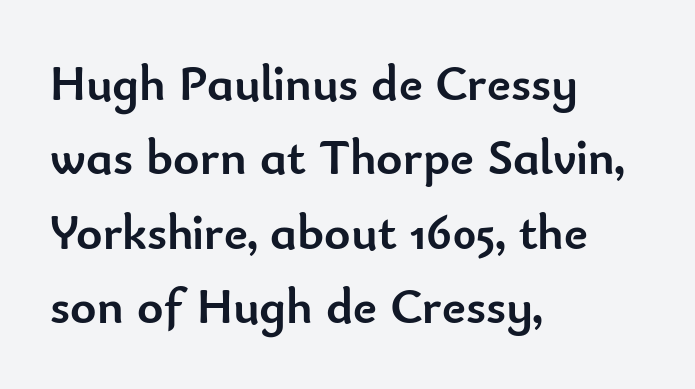
In terms of letterspacing, this is plain default setting. A normal amount of white space separates one row of letters from the next. Casual observation: everything's shoved over to the left. A roman cut, with each character standing at attention. The font family rendered here belongs to the sans-serif group.
